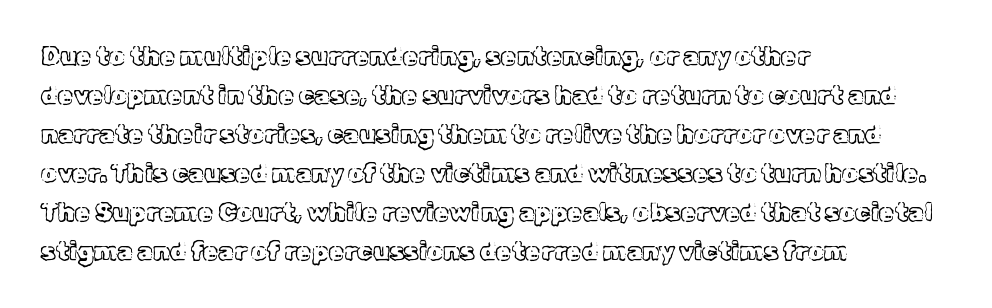
{"italic": "no", "underline": "no", "align": "left", "line_spacing": "normal", "line_spacing_ratio": 1.56, "letter_spacing": "normal", "letter_spacing_em": 0.0, "glyph_px": 25}
